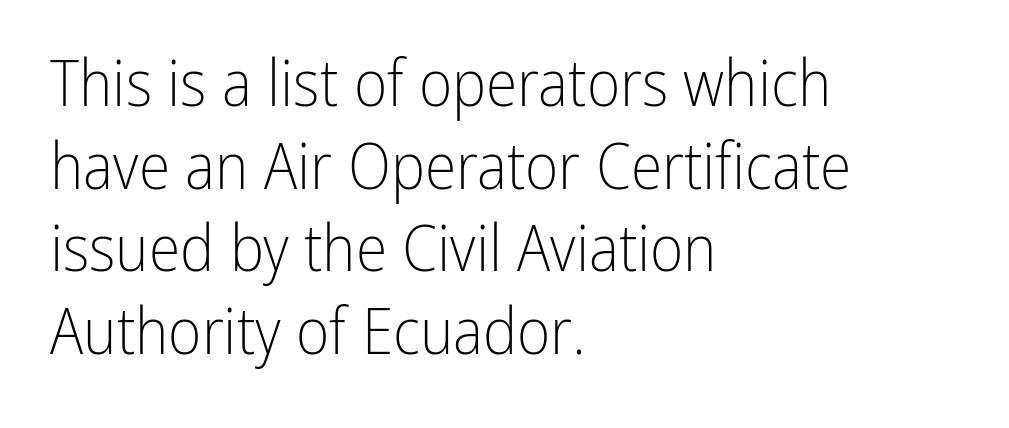
Do the letters lean? They stand straight. The face used here is a sans, in the tradition of grotesques and geometrics. Heft: none added — not bold. In terms of leading, this rendering sits right in the middle. The passage shown is typed in a proportional face where columns would drift.
